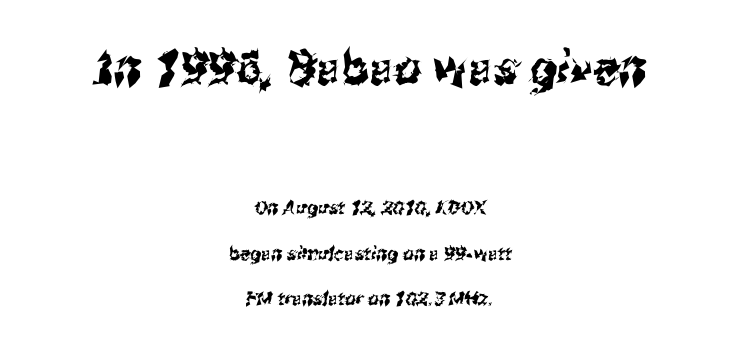
Standard letterfit; no display-style spreading of the glyphs. The rag falls on both sides of this text block equally. Character size in the leading block exceeds that of the trailing block. Words float on clear page, feet unadorned. The letters advance in unequal steps, a hallmark of proportional type. Baseline-to-baseline distance is far greater than the letter height.
